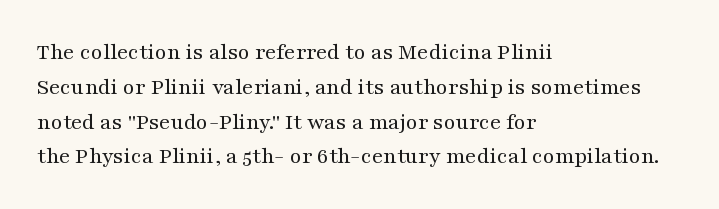
Summary of weight: not heavy and not bold. The passage shown stacks its lines at a standard gap. Upright lettering throughout. Tracking value appears to be zero — textbook default spacing.
